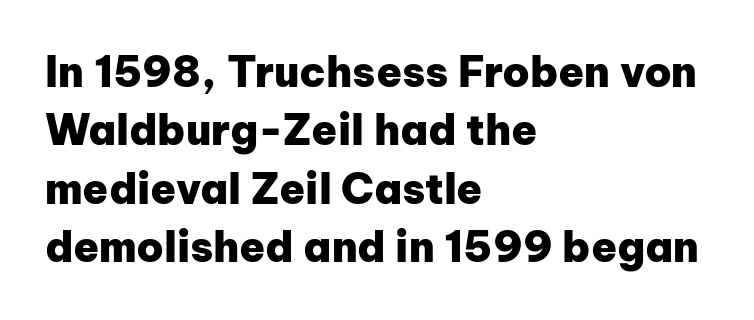
The image shows 42 px heavy sans-serif type, upright; set left-aligned, normal line spacing (1.39x), normal letter spacing, not underlined; low stroke contrast and a medium x-height.
